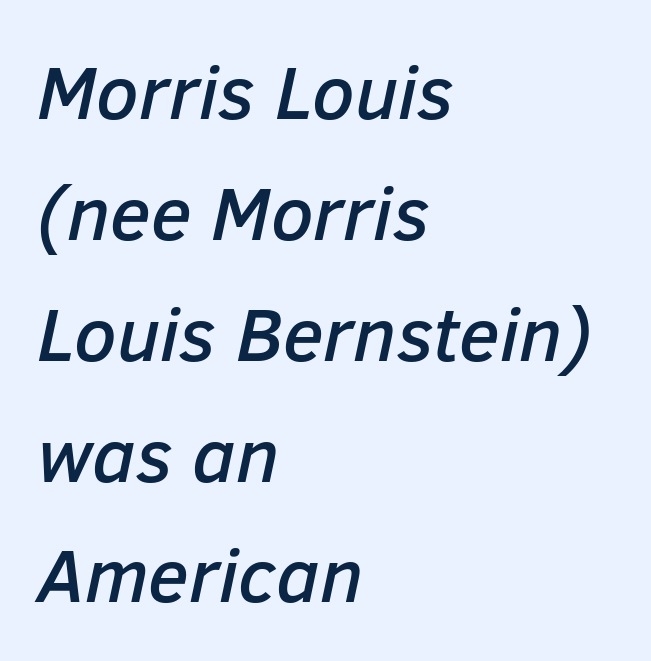
Q: Is the text italic (slanted)? A: Yes, it leans right by about 12 degrees.
Q: Is the text underlined? A: No.
Q: How is the paragraph aligned? A: Left-aligned.
Q: Is the spacing between letters normal or unusually wide? A: Normal.
Q: Is the spacing between lines tight, normal or loose? A: Normal.
Q: Width (condensed, normal, or wide)? A: Normal.
Q: Stroke contrast? A: Low.
Q: x-height? A: Medium.
Q: Monospaced? A: No.
